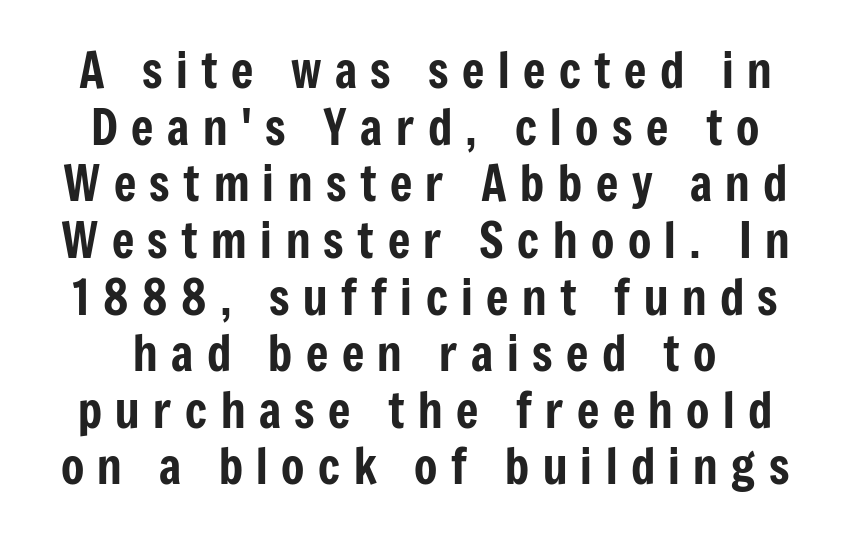
The image shows 48 px condensed sans-serif type, upright; set line spacing 1.18x, unusually wide letter spacing (+0.28 em), not underlined; low stroke contrast and a medium x-height.
